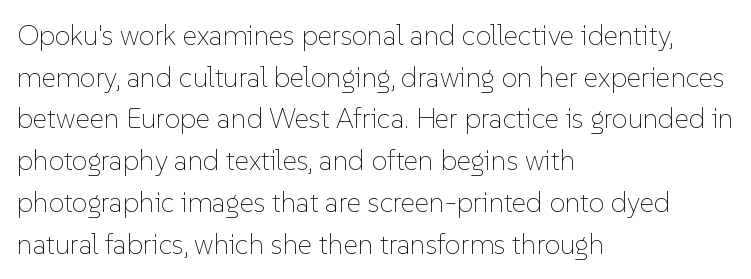
{"italic": "no", "bold": "no", "weight": "thin", "width": "normal", "stroke_contrast": "low", "x_height": "medium", "monospaced": "no", "underline": "no", "align": "left", "line_spacing": "normal", "line_spacing_ratio": 1.49, "letter_spacing": "normal", "letter_spacing_em": 0.0, "glyph_px": 28}
